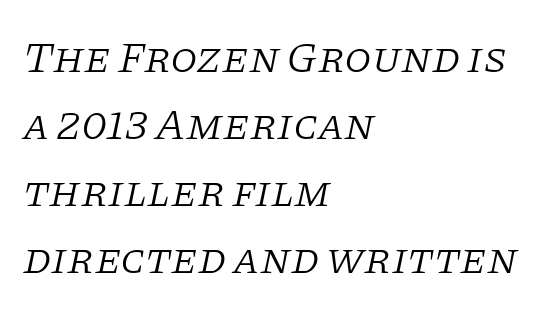
Q: Is the text bold? A: No.
Q: Is the text italic (slanted)? A: Yes, it leans right by about 11 degrees.
Q: Is the typeface a serif or a sans-serif typeface? A: Serif.
Q: Is the text underlined? A: No.
Q: How is the paragraph aligned? A: Left-aligned.
Q: Is the spacing between letters normal or unusually wide? A: Normal.
Q: Is the spacing between lines tight, normal or loose? A: Normal.
Q: Width (condensed, normal, or wide)? A: Normal.
Q: Stroke contrast? A: Low.
Q: x-height? A: Large.
Q: Monospaced? A: No.
